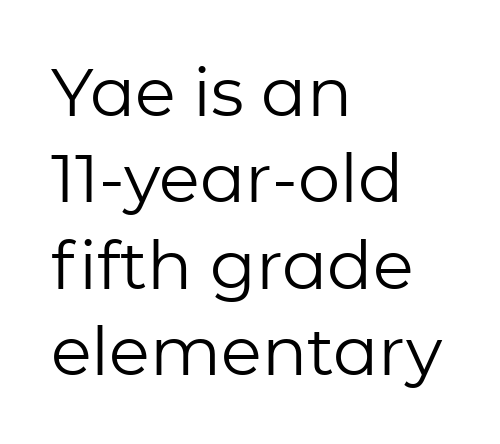
Q: Is the text bold? A: No.
Q: Is the text italic (slanted)? A: No, it is upright.
Q: Is the typeface a serif or a sans-serif typeface? A: Sans-serif.
Q: Is the text underlined? A: No.
Q: How is the paragraph aligned? A: Left-aligned.
Q: Is the spacing between letters normal or unusually wide? A: Normal.
Q: Is the spacing between lines tight, normal or loose? A: Normal.
Q: Width (condensed, normal, or wide)? A: Normal.
Q: Stroke contrast? A: Low.
Q: x-height? A: Medium.
Q: Monospaced? A: No.
